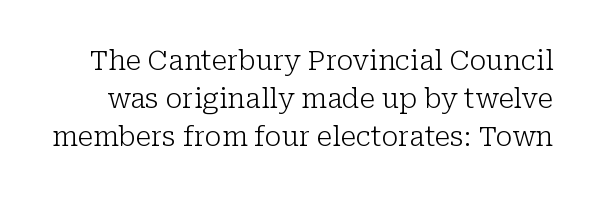
The image shows 27 px text type, upright; set normal line spacing (1.4x), normal letter spacing, not underlined.
